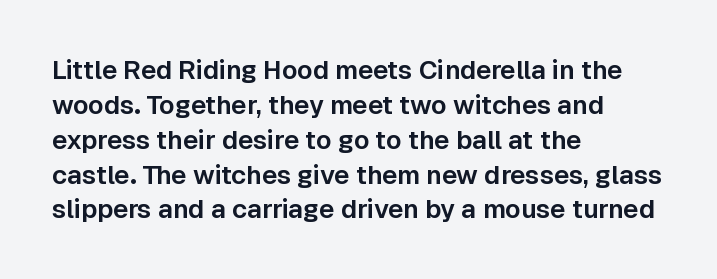
Q: Is the text italic (slanted)? A: No, it is upright.
Q: Is the text underlined? A: No.
Q: How is the paragraph aligned? A: Left-aligned.
Q: Is the spacing between letters normal or unusually wide? A: Normal.
Q: Is the spacing between lines tight, normal or loose? A: Normal.
